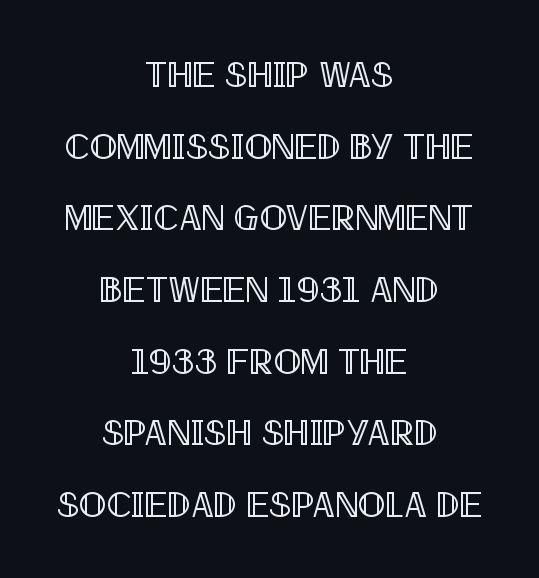
It's the straight-up-and-down kind of type. The designer dialed line spacing up above the default. Underline: absent. Here the designer chose a conventional face with non-uniform glyph widths.
